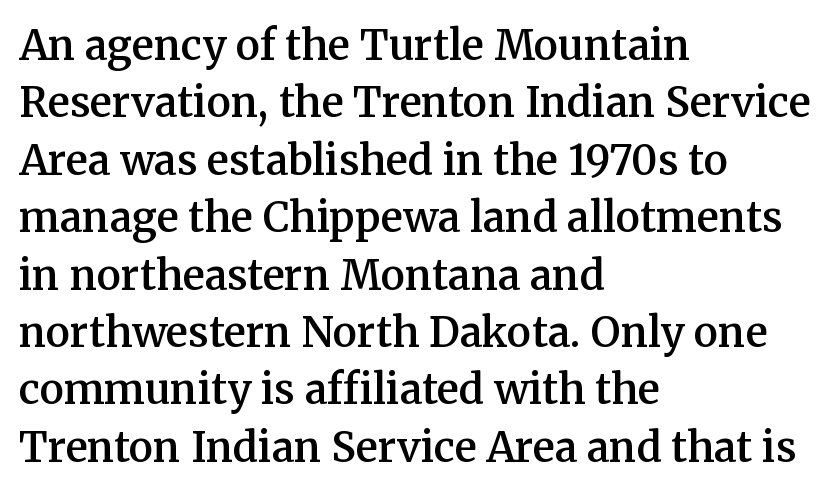
The image shows 41 px semibold serif type, upright; set left-aligned, normal line spacing (1.4x), normal letter spacing, not underlined; medium stroke contrast and a medium x-height.
